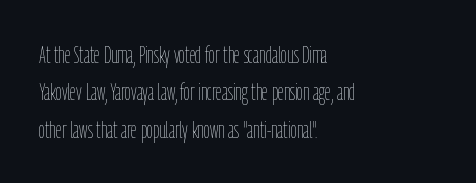
The image shows 24 px text type, upright; set left-aligned, normal line spacing (1.56x), normal letter spacing, not underlined.
